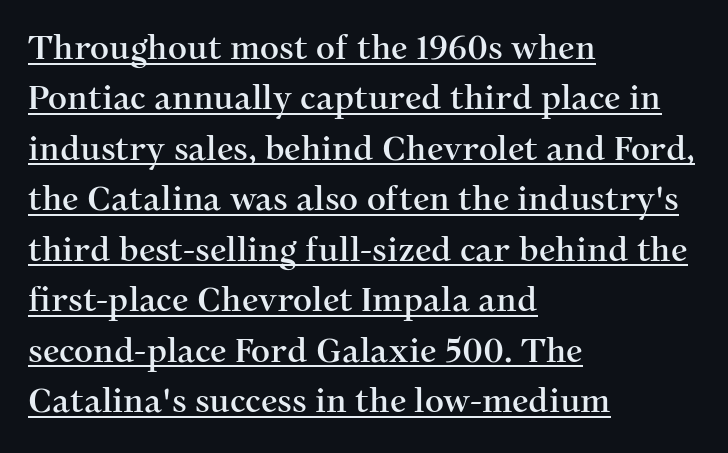
Glyph-to-glyph distance matches everyday printed text. How would I describe the line gaps? Plain and ordinary. Here the designer chose a conventional face with non-uniform glyph widths. Each line of the rendering has a horizontal stroke beneath the glyphs. The lines are quadded left. No italicization has been applied; the sample stays upright.
